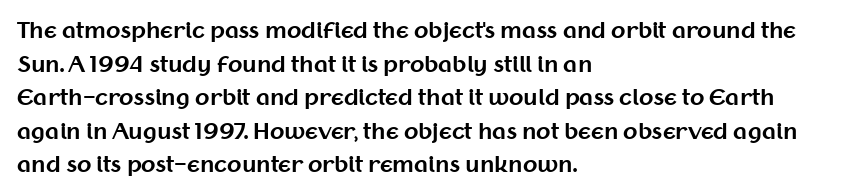
The image shows 21 px bold type, upright; set left-aligned, normal line spacing (1.6x), normal letter spacing, not underlined.
